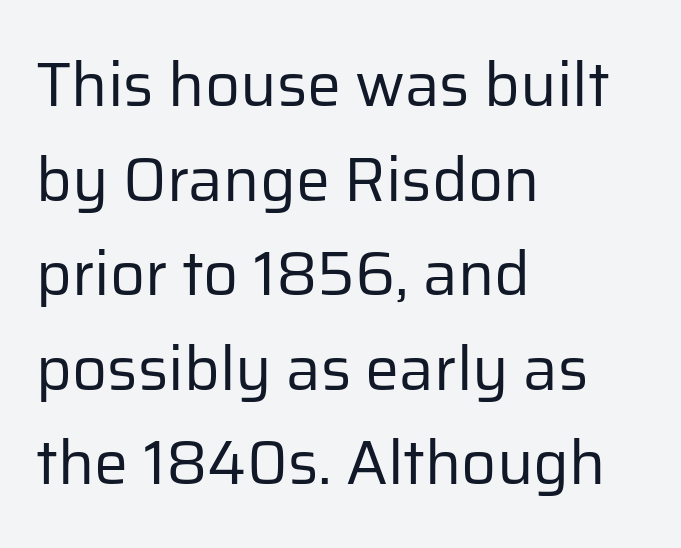
The image shows 61 px regular-weight sans-serif type, upright; set left-aligned, normal line spacing (1.55x), normal letter spacing, not underlined; low stroke contrast and a medium x-height.
